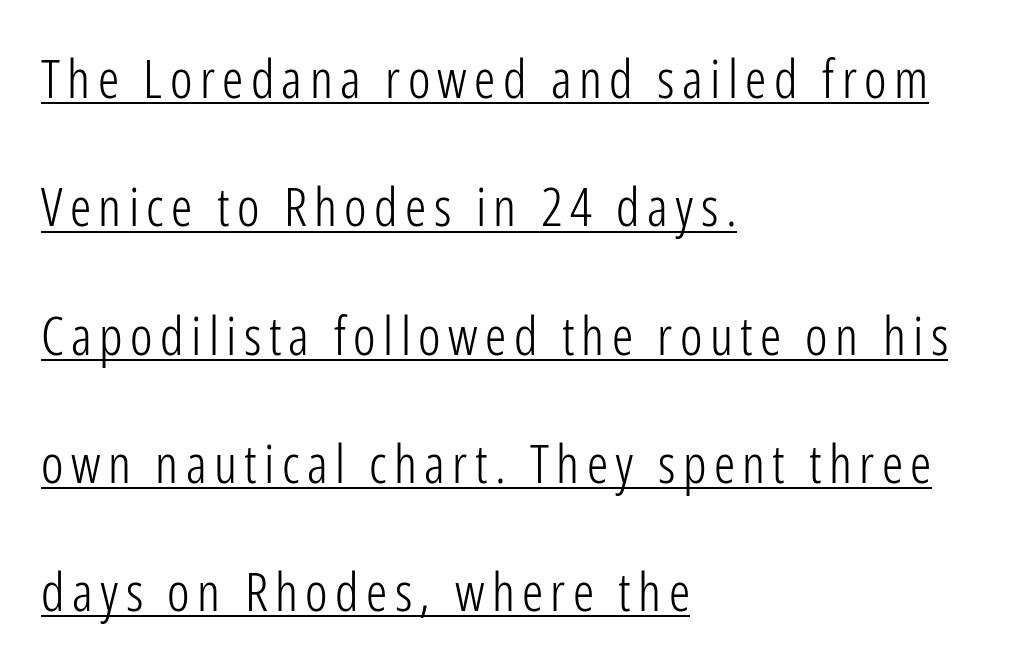
The image shows 53 px light, condensed sans-serif type, upright; set left-aligned, loose line spacing (2.42x), underlined; low stroke contrast and a medium x-height.
